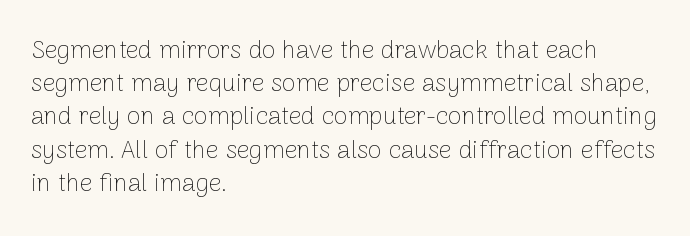
{"italic": "no", "bold": "no", "underline": "no", "align": "left", "line_spacing": "normal", "line_spacing_ratio": 1.33, "letter_spacing": "normal", "letter_spacing_em": 0.0, "glyph_px": 25}
